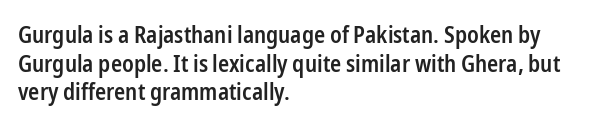
{"italic": "no", "bold": "semi", "underline": "no", "align": "left", "line_spacing_ratio": 1.24, "letter_spacing": "normal", "letter_spacing_em": 0.0, "glyph_px": 23}
